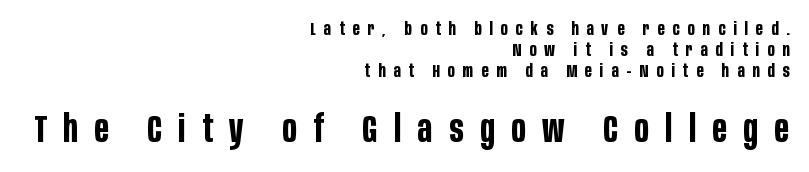
Q: Is the text bold? A: Yes.
Q: Is the text italic (slanted)? A: No, it is upright.
Q: Is the typeface a serif or a sans-serif typeface? A: Sans-serif.
Q: Is the text underlined? A: No.
Q: How is the paragraph aligned? A: Right-aligned.
Q: Is the spacing between letters normal or unusually wide? A: Unusually wide.
Q: Which block of text is set in a larger size, the first (top) or the second (bottom)? A: The second (bottom) one.
Q: Width (condensed, normal, or wide)? A: Condensed.
Q: Stroke contrast? A: Low.
Q: x-height? A: Large.
Q: Monospaced? A: No.
